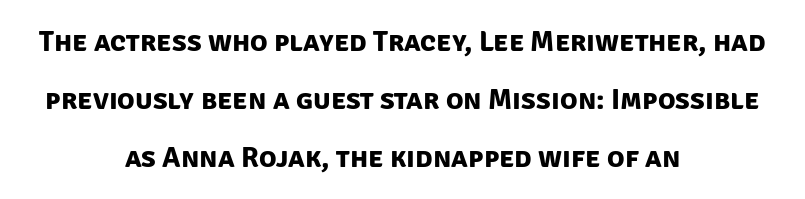
The image shows 29 px bold sans-serif type; set centered, loose line spacing (2.0x), normal letter spacing, not underlined; low stroke contrast and a large x-height.
